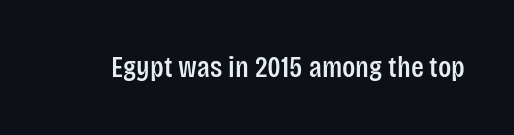
Italic: no, the glyphs are upright roman. You could not count columns in this text — the font is proportionally spaced. Between one letter and the next there's only the usual sliver of space. Type style note: lacks serifs.
